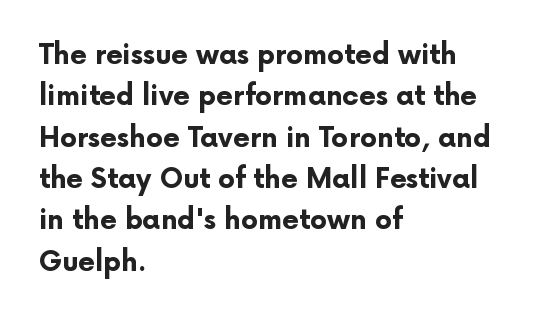
This block has exactly the height ordinary leading produces. The letterforms sit shoulder to shoulder at normal distance. On the weight axis this lands at bold, roughly 700. Line beginnings align vertically; line endings do not. A roman cut, with each character standing at attention.
